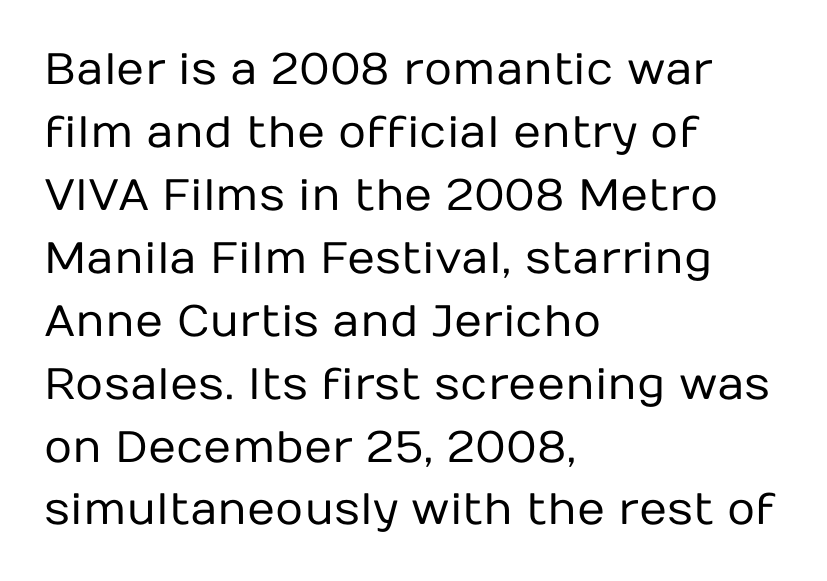
The image shows 44 px regular-weight sans-serif type, upright; set left-aligned, normal line spacing (1.43x), normal letter spacing, not underlined; low stroke contrast and a medium x-height.
